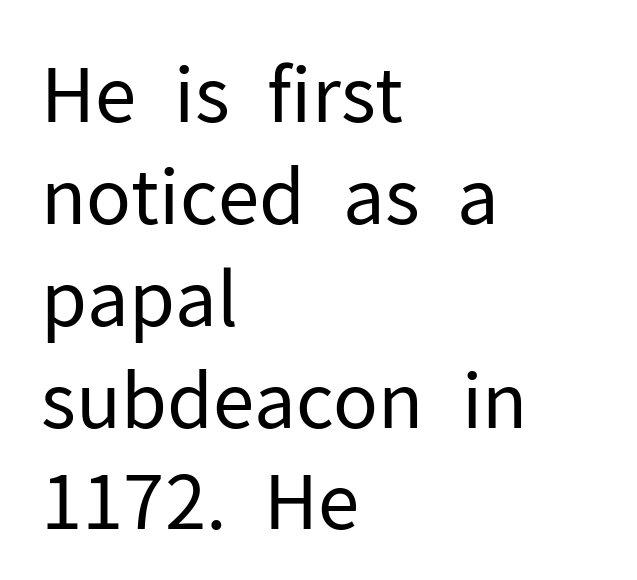
Q: Is the text bold? A: No.
Q: Is the text italic (slanted)? A: No, it is upright.
Q: Is the typeface a serif or a sans-serif typeface? A: Sans-serif.
Q: Is the text underlined? A: No.
Q: How is the paragraph aligned? A: Left-aligned.
Q: Is the spacing between letters normal or unusually wide? A: Normal.
Q: Is the spacing between lines tight, normal or loose? A: Normal.
Q: Width (condensed, normal, or wide)? A: Normal.
Q: Stroke contrast? A: Low.
Q: x-height? A: Medium.
Q: Monospaced? A: No.
